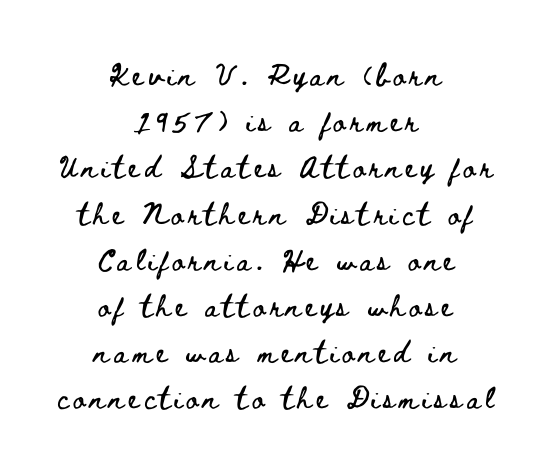
The image shows 28 px wide type; set centered, normal line spacing (1.65x), not underlined; low stroke contrast and a small x-height.
